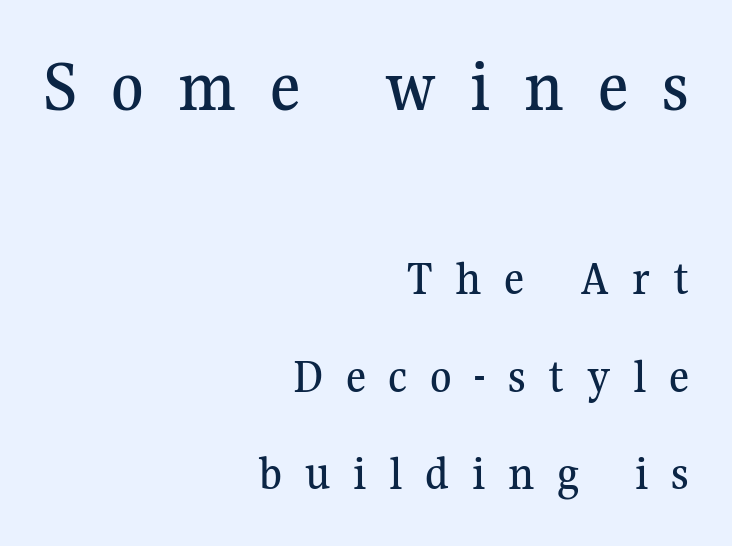
The image shows 74 px serif type, upright; set right-aligned, loose line spacing (1.99x), unusually wide letter spacing (+0.46 em), not underlined; the first (top) block is 1.51x larger; medium stroke contrast and a medium x-height.
